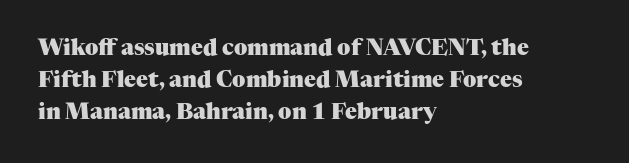
Q: Is the text bold? A: Yes.
Q: Is the text italic (slanted)? A: No, it is upright.
Q: Is the text underlined? A: No.
Q: How is the paragraph aligned? A: Left-aligned.
Q: Is the spacing between letters normal or unusually wide? A: Normal.
Q: Is the spacing between lines tight, normal or loose? A: Normal.
